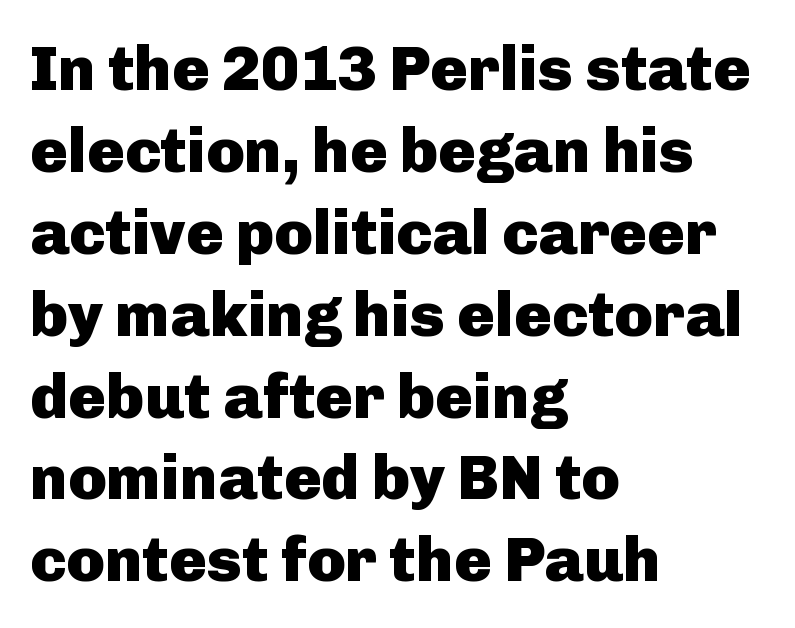
The ragged edge is on the right, which tells us the setting is flush left. Does the weight exceed regular? Yes, all the way to bold. The face used here is proportionally spaced, like ordinary book or web type. Notice how descenders clear the ascenders below comfortably — that's standard leading. Tall strokes in this sample are plumb rather than angled. Has an underline been added? It has not.
